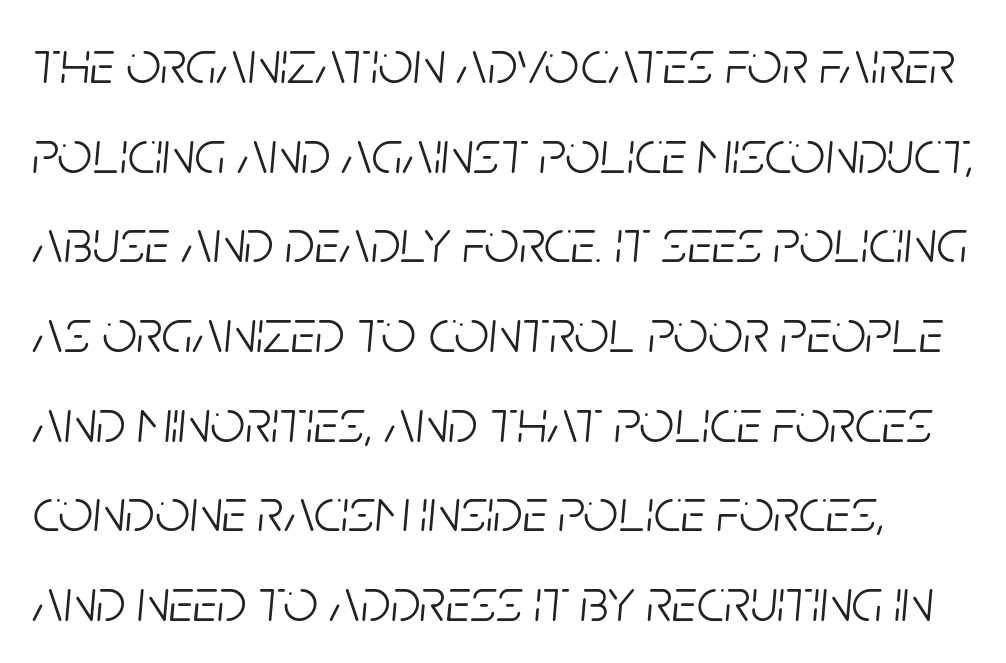
{"italic": "yes", "lean": "right", "slant_degrees": 5, "bold": "no", "weight": "light", "width": "condensed", "stroke_contrast": "low", "x_height": "large", "monospaced": "no", "underline": "no", "line_spacing": "normal", "line_spacing_ratio": 1.47, "letter_spacing": "normal", "letter_spacing_em": 0.0, "glyph_px": 61}
